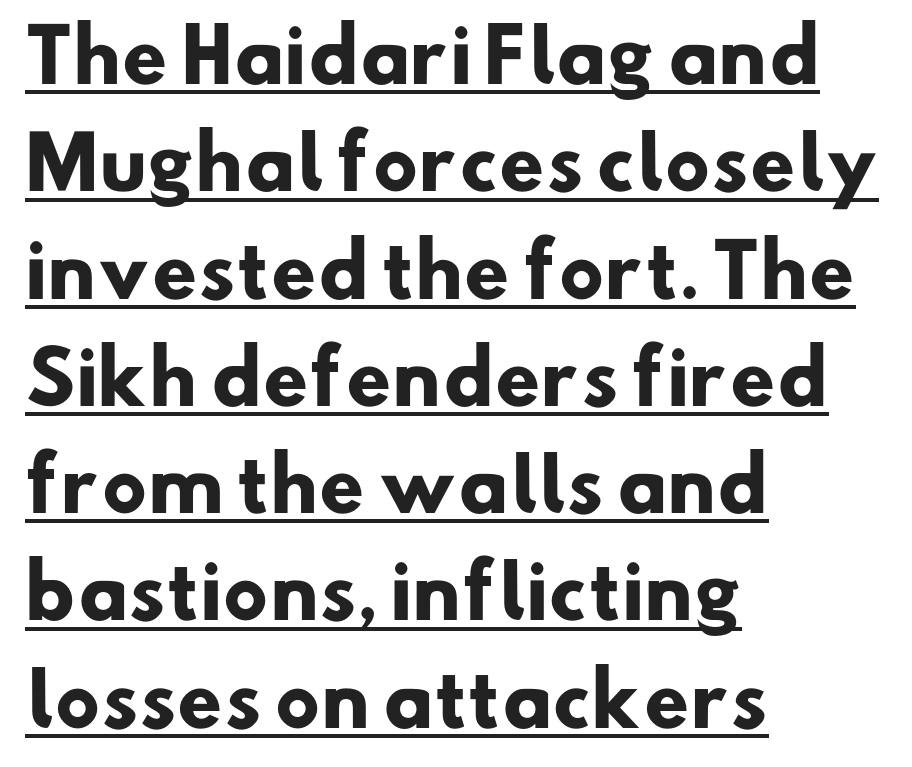
{"serif": "no", "bold": "yes", "weight": "heavy", "width": "normal", "stroke_contrast": "low", "x_height": "small", "monospaced": "no", "underline": "yes", "align": "left", "line_spacing": "normal", "line_spacing_ratio": 1.49, "letter_spacing": "normal", "letter_spacing_em": 0.0, "glyph_px": 72}
